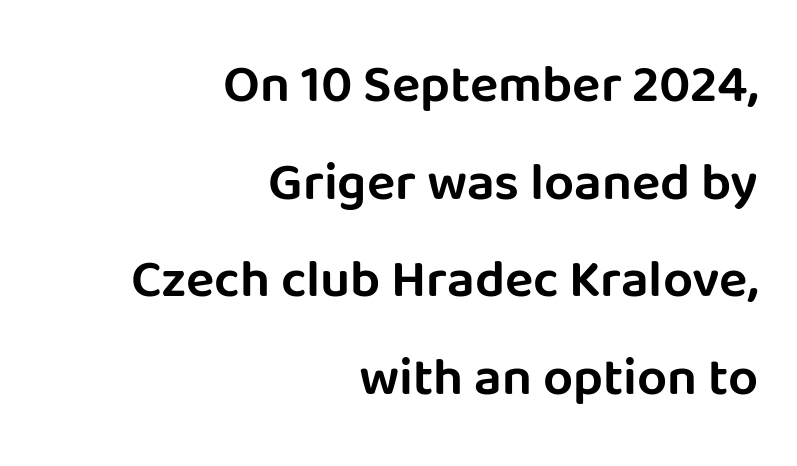
The image shows 53 px sans-serif type, upright; set right-aligned, line spacing 1.84x, normal letter spacing, not underlined; low stroke contrast and a large x-height.
